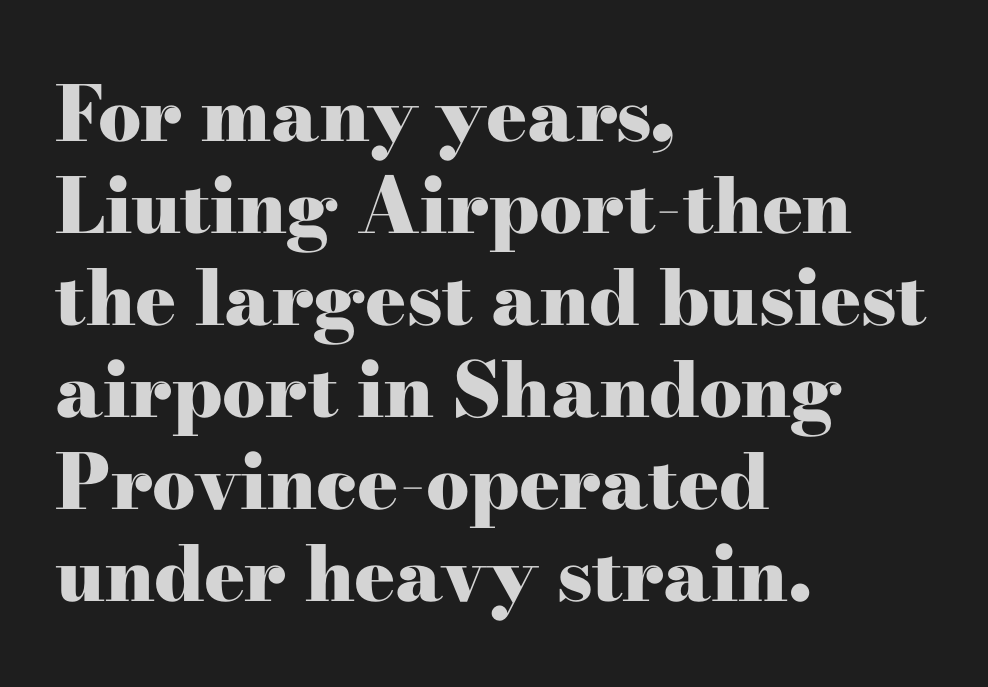
Short note: letters normally spaced. The face used here is seriffed, in the tradition of book romans. In terms of weight, the rendering is a true, heavy bold. Quick note: not italic, upright. The words here are not underlined.
